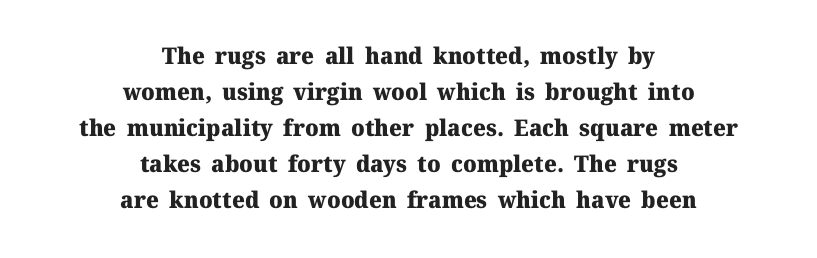
The image shows 23 px bold type, upright; set centered, normal line spacing (1.57x), normal letter spacing, not underlined.
